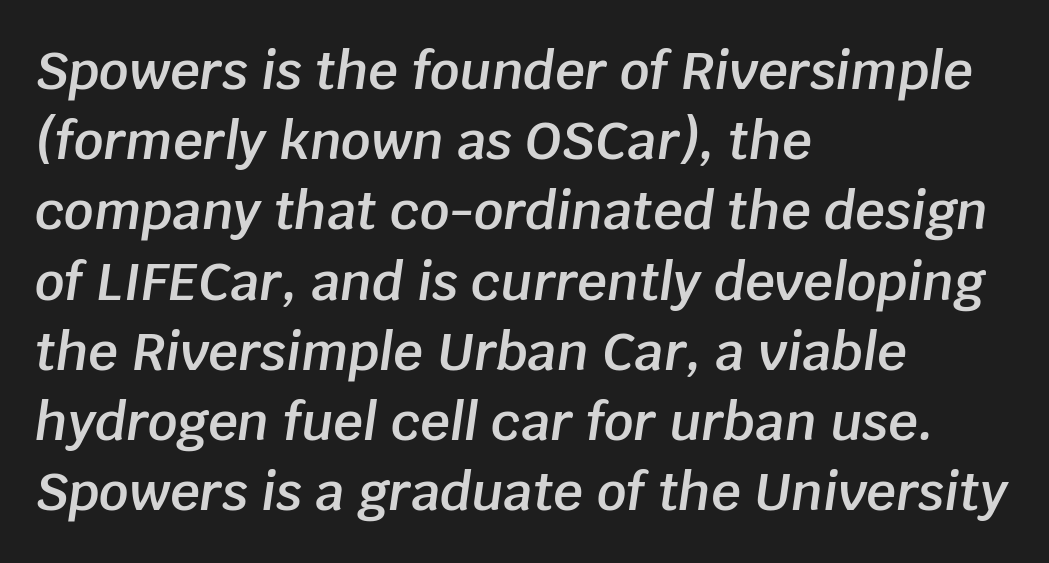
Is the type bold? Partly — it's a semibold, heavier than regular but not fully bold. Letters rest on an invisible, unmarked baseline. Default kerning and tracking; the words read as compact shapes. Honestly, the row spacing looks completely unremarkable. Caption: multi-line text, flush left, ragged right.
